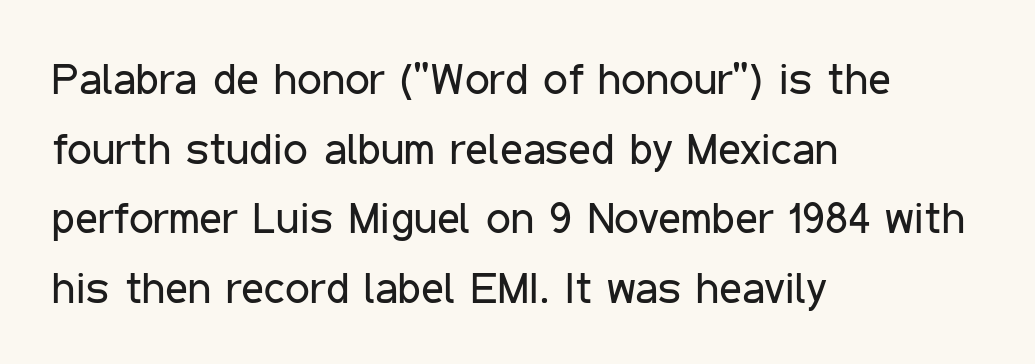
The image shows 44 px regular-weight, condensed sans-serif type, upright; set left-aligned, normal line spacing (1.58x), normal letter spacing, not underlined; low stroke contrast and a medium x-height.
